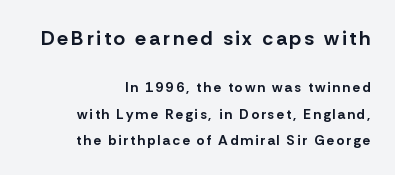
The image shows 20 px bold type, upright; set right-aligned, line spacing 1.87x, not underlined; the first (top) block is 1.43x larger.
